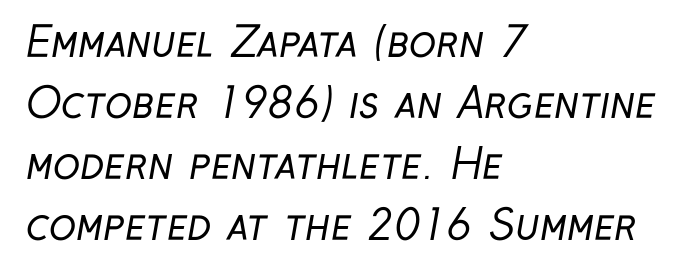
The image shows 41 px regular-weight, condensed sans-serif type; set left-aligned, normal line spacing (1.49x), normal letter spacing, not underlined; low stroke contrast and a medium x-height.
